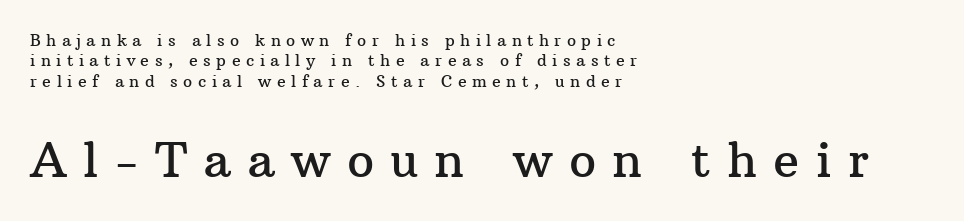
Two sizes are in play, and the larger belongs to the second block. In terms of letterspacing, this is a distinctly airy, spread setting. Proportional: the letters do not fall into vertical columns. This is serif lettering, the kind often seen in printed books. Reading down the column, the eye jumps a familiar distance to each next line.
